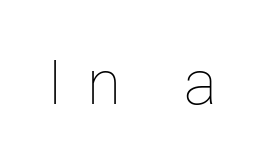
{"italic": "no", "bold": "no", "weight": "thin", "width": "normal", "stroke_contrast": "low", "x_height": "medium", "monospaced": "no", "underline": "no", "letter_spacing": "wide", "letter_spacing_em": 0.39, "glyph_px": 62}
